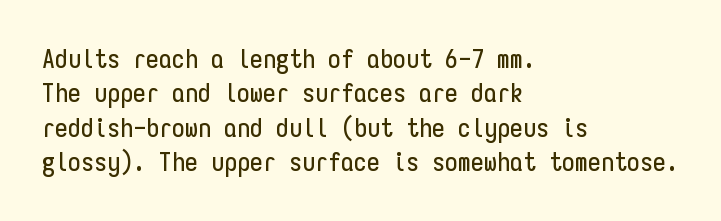
Here the glyphs are tracked normally, forming tight word shapes. Notice how the passage keeps a crisp vertical edge on the left only. A normal amount of white space separates one row of letters from the next. The string is rendered with underlining switched off.
